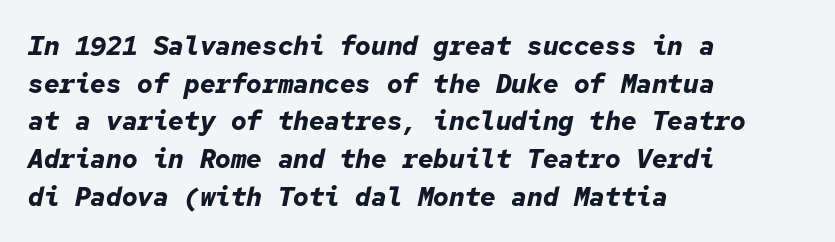
Q: Is the text bold? A: Yes.
Q: Is the text italic (slanted)? A: Yes, it leans right by about 12 degrees.
Q: Is the text underlined? A: No.
Q: How is the paragraph aligned? A: Left-aligned.
Q: Is the spacing between letters normal or unusually wide? A: Normal.
Q: Is the spacing between lines tight, normal or loose? A: Normal.
